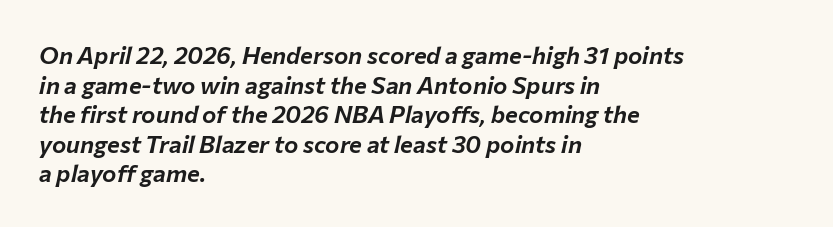
The specimen omits any rule beneath the text block's lines. There's an unmistakable incline to the writing here. The compositor pushed each line to the left boundary. Nothing unusual about the tracking: characters are spaced as the font intends.
